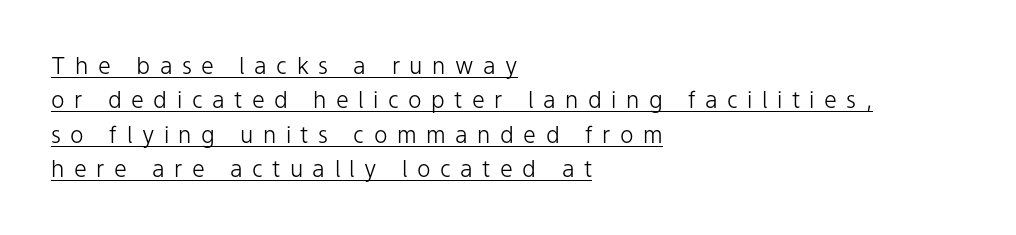
The vertical gap from one line to the next is medium. Reading down the block, your eye returns to a fixed left position each line. Spacing between characters has been opened up far beyond the box default. Quick note: underline on. Caption: face not bold, strokes unweighted.
